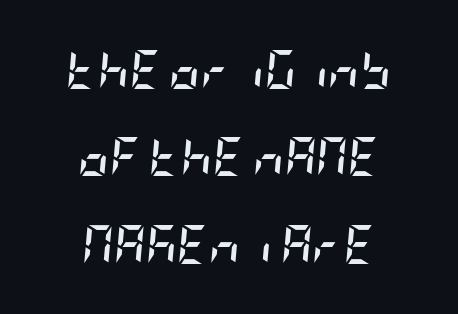
Q: Is the text bold? A: Yes.
Q: Is the text italic (slanted)? A: Yes, it leans right by about 5 degrees.
Q: Is the text underlined? A: No.
Q: How is the paragraph aligned? A: Centered.
Q: Is the spacing between letters normal or unusually wide? A: Normal.
Q: Is the spacing between lines tight, normal or loose? A: Loose.
Q: Width (condensed, normal, or wide)? A: Condensed.
Q: Stroke contrast? A: Low.
Q: x-height? A: Large.
